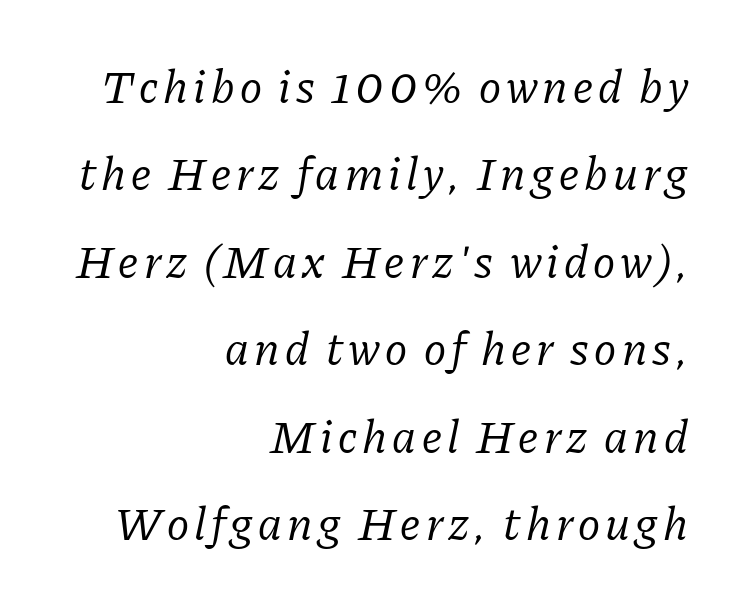
The passage shown is typeset with a serif family. Heaviness? Minimal to ordinary, like unemphasized prose. Clear beneath every line of the passage. The typography opts for an oblique posture over an upright one.
